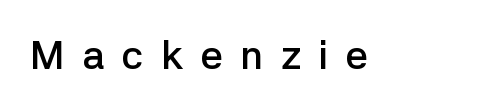
The image shows 40 px semibold sans-serif type, upright; set unusually wide letter spacing (+0.43 em), not underlined; low stroke contrast and a medium x-height.
